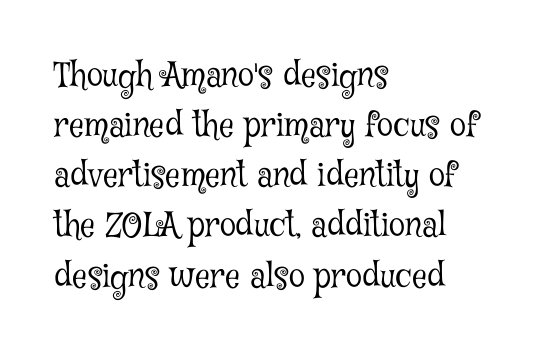
The letters stand upright; this is a roman face. Layout note: lines flush left. Clear beneath every line of the passage. Compared with typical body copy, the letter spacing here is the same. Vertical stems look standard width or narrower in stroke.
